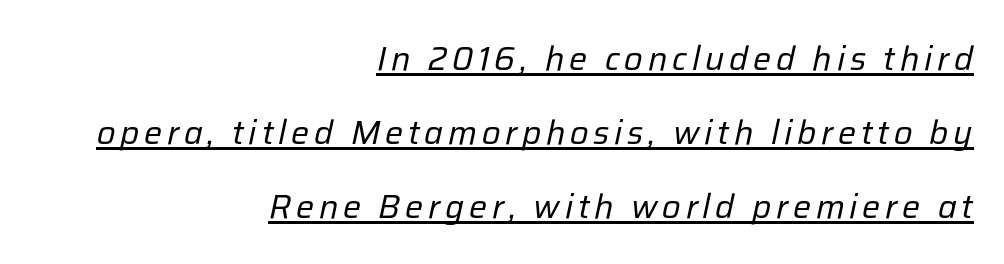
Which margin do the lines hug? The right one — the left edge is uneven. The passage shown is typed in a proportional face where columns would drift. The designer dialed line spacing up above the default. Italic: yes, the glyphs are oblique. The passage shown is not bold in any degree. These characters rest on top of a visible drawn line.
